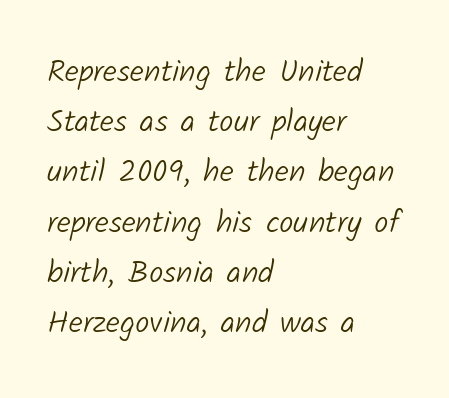
Each letter's strokes conclude bluntly, with no projecting serifs. The lines in this sample share a left origin and differ only in where they stop. You could not count columns in this text — the font is proportionally spaced. The font is comparable to plain body text, perhaps lighter. What stands out about the letter spacing? Nothing — it is the standard amount.
